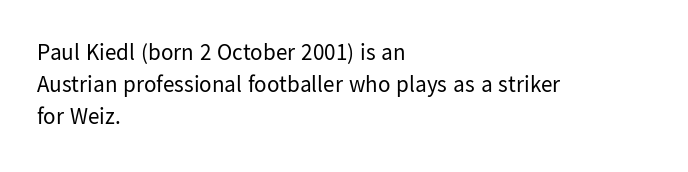
Q: Is the text bold? A: No.
Q: Is the text italic (slanted)? A: No, it is upright.
Q: Is the text underlined? A: No.
Q: How is the paragraph aligned? A: Left-aligned.
Q: Is the spacing between letters normal or unusually wide? A: Normal.
Q: Is the spacing between lines tight, normal or loose? A: Normal.
